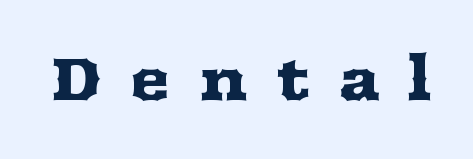
Q: Is the text italic (slanted)? A: No, it is upright.
Q: Is the typeface a serif or a sans-serif typeface? A: Serif.
Q: Is the text underlined? A: No.
Q: Is the spacing between letters normal or unusually wide? A: Unusually wide.
Q: Width (condensed, normal, or wide)? A: Wide.
Q: Stroke contrast? A: Medium.
Q: x-height? A: Medium.
Q: Monospaced? A: No.
